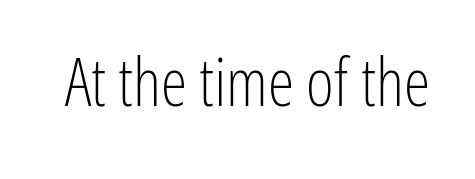
{"serif": "no", "italic": "no", "bold": "no", "weight": "light", "width": "condensed", "stroke_contrast": "low", "x_height": "medium", "monospaced": "no", "underline": "no", "letter_spacing": "normal", "letter_spacing_em": 0.0, "glyph_px": 67}
